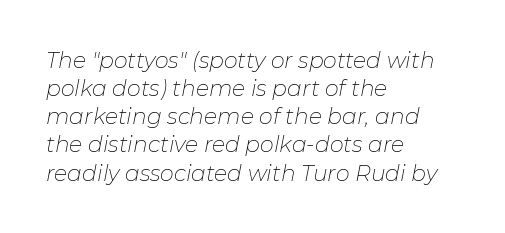
The whole block is typeset with a tilt. Glance below the letters and you will spot only blank space. Short note: letters normally spaced. Summary of vertical rhythm: regular, with standard interline spacing. Stems here are at most as thick as an everyday book face. The paragraph shown leans on its left margin.
